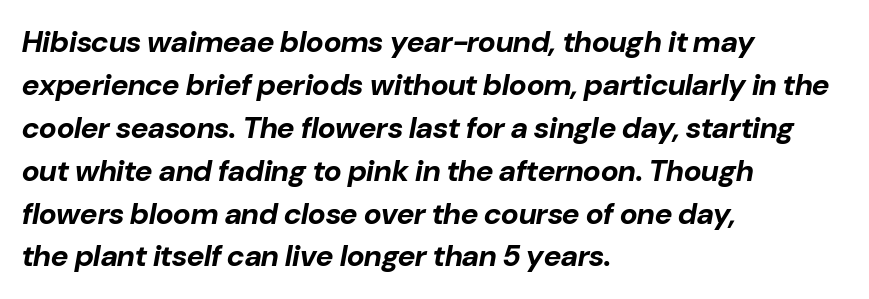
{"italic": "yes", "lean": "right", "slant_degrees": 10, "bold": "yes", "weight": "bold", "width": "normal", "stroke_contrast": "low", "x_height": "medium", "monospaced": "no", "underline": "no", "align": "left", "line_spacing": "normal", "line_spacing_ratio": 1.43, "letter_spacing": "normal", "letter_spacing_em": 0.0, "glyph_px": 30}
